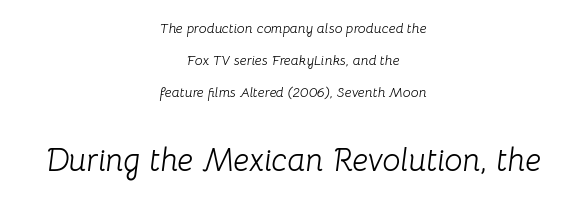
The image shows 32 px light type, italic (leaning right); set centered, loose line spacing (2.27x), normal letter spacing, not underlined; the second (bottom) block is 2.29x larger; low stroke contrast and a medium x-height.
